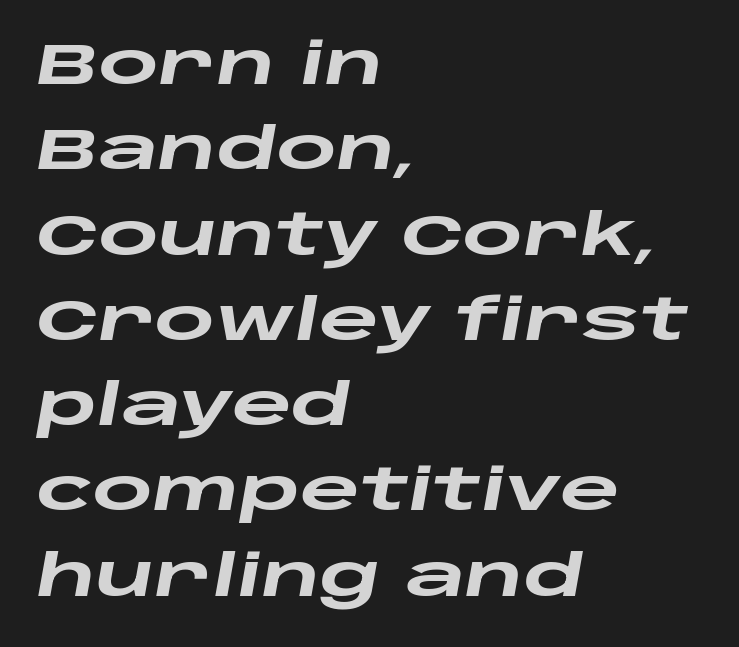
{"italic": "yes", "lean": "right", "slant_degrees": 10, "bold": "yes", "weight": "heavy", "width": "wide", "stroke_contrast": "low", "x_height": "large", "monospaced": "no", "underline": "no", "align": "left", "line_spacing": "normal", "line_spacing_ratio": 1.47, "letter_spacing": "normal", "letter_spacing_em": 0.0, "glyph_px": 58}
